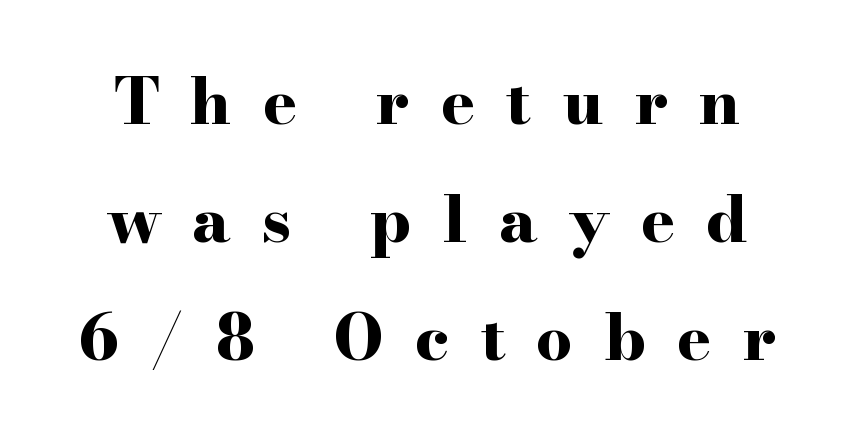
Q: Is the text bold? A: Yes.
Q: Is the text italic (slanted)? A: No, it is upright.
Q: Is the typeface a serif or a sans-serif typeface? A: Serif.
Q: Is the text underlined? A: No.
Q: Is the spacing between letters normal or unusually wide? A: Unusually wide.
Q: Width (condensed, normal, or wide)? A: Wide.
Q: Stroke contrast? A: High.
Q: x-height? A: Small.
Q: Monospaced? A: No.
